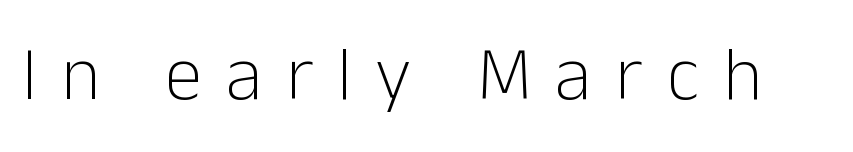
The image shows 76 px light sans-serif type, upright; set unusually wide letter spacing (+0.31 em), not underlined; low stroke contrast and a medium x-height.
